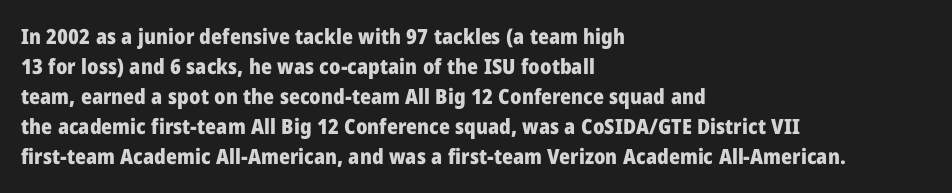
The font's upright variant was chosen for this text. These lines keep a tight, regular rhythm from letter to letter. Notice how thick the strokes are: this is what a full bold looks like. These lines sit exactly where default settings would place them.
